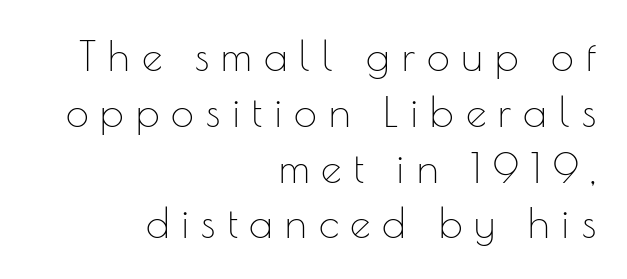
Q: Is the text bold? A: No.
Q: Is the text italic (slanted)? A: No, it is upright.
Q: Is the typeface a serif or a sans-serif typeface? A: Sans-serif.
Q: Is the text underlined? A: No.
Q: How is the paragraph aligned? A: Right-aligned.
Q: Is the spacing between letters normal or unusually wide? A: Unusually wide.
Q: Is the spacing between lines tight, normal or loose? A: Normal.
Q: Width (condensed, normal, or wide)? A: Normal.
Q: Stroke contrast? A: Low.
Q: x-height? A: Small.
Q: Monospaced? A: No.
